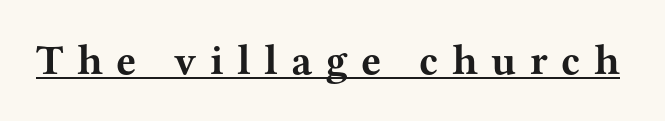
Has an underline been added? It has. The rendering uses a bold face; every stroke is thick and dark. The rendering uses natural spacing where letterforms have individual widths. Italic? Not at all — the glyphs are vertical. Characters follow at a spacing far wider than the type designer built in. A serif font was chosen for this passage.
